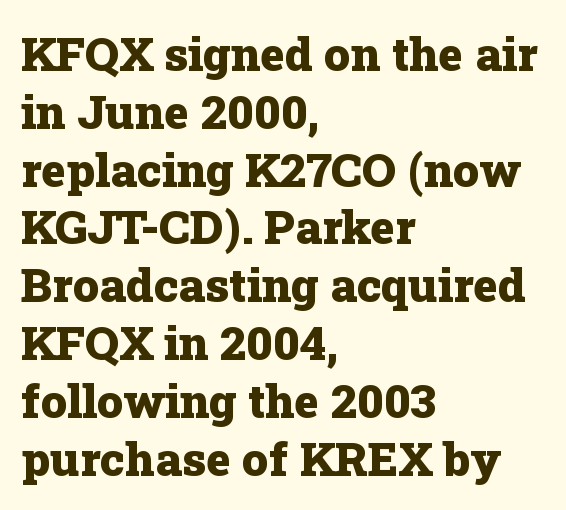
{"serif": "yes", "italic": "no", "bold": "yes", "weight": "heavy", "width": "normal", "stroke_contrast": "low", "x_height": "medium", "monospaced": "no", "underline": "no", "align": "left", "line_spacing_ratio": 1.23, "letter_spacing": "normal", "letter_spacing_em": 0.0, "glyph_px": 47}
